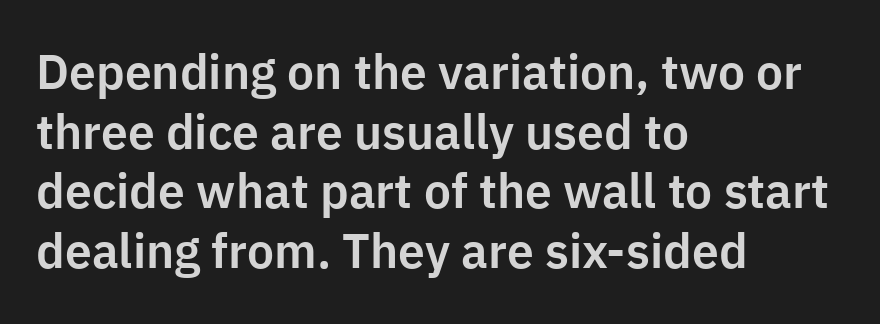
Q: Is the text italic (slanted)? A: No, it is upright.
Q: Is the typeface a serif or a sans-serif typeface? A: Sans-serif.
Q: Is the text underlined? A: No.
Q: How is the paragraph aligned? A: Left-aligned.
Q: Is the spacing between letters normal or unusually wide? A: Normal.
Q: Width (condensed, normal, or wide)? A: Normal.
Q: Stroke contrast? A: Low.
Q: x-height? A: Medium.
Q: Monospaced? A: No.
